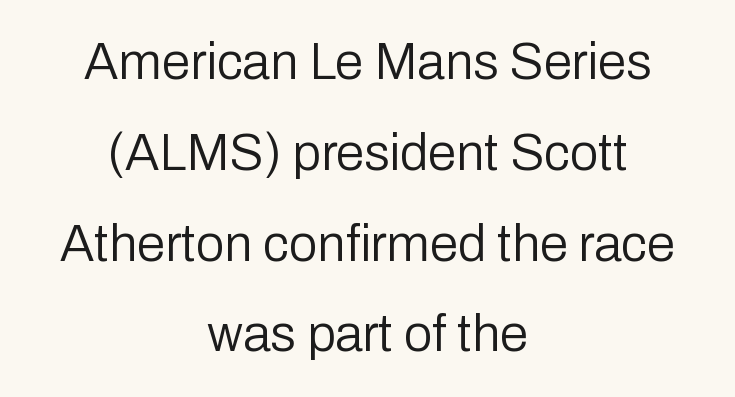
{"serif": "no", "italic": "no", "bold": "no", "weight": "regular", "width": "normal", "stroke_contrast": "low", "x_height": "medium", "monospaced": "no", "underline": "no", "align": "center", "line_spacing_ratio": 1.78, "letter_spacing": "normal", "letter_spacing_em": 0.0, "glyph_px": 51}
